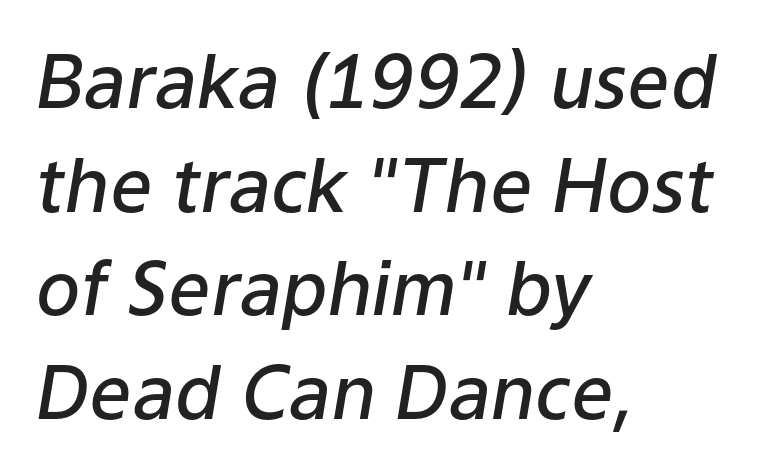
Q: Is the text bold? A: Semi-bold.
Q: Is the text italic (slanted)? A: Yes, it leans right by about 9 degrees.
Q: Is the text underlined? A: No.
Q: How is the paragraph aligned? A: Left-aligned.
Q: Is the spacing between letters normal or unusually wide? A: Normal.
Q: Is the spacing between lines tight, normal or loose? A: Normal.
Q: Width (condensed, normal, or wide)? A: Normal.
Q: Stroke contrast? A: Low.
Q: x-height? A: Medium.
Q: Monospaced? A: No.
